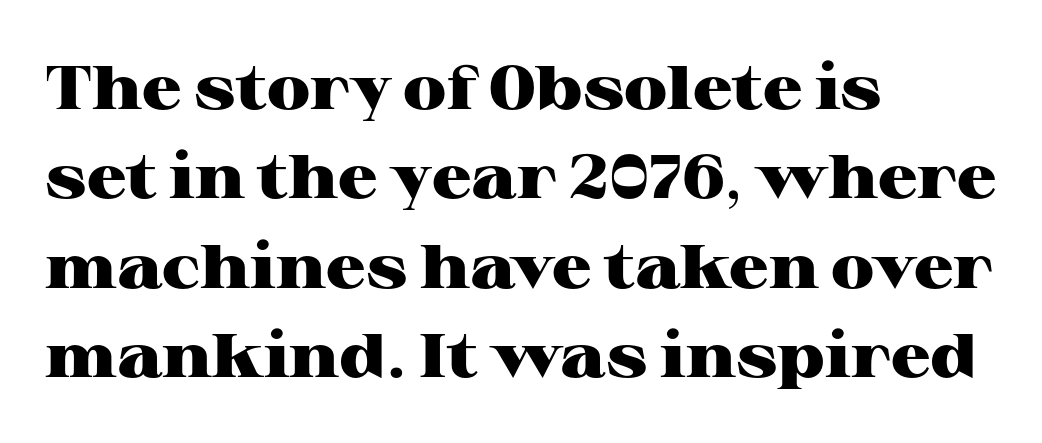
Compared with typical body copy, the letter spacing here is the same. The rendering anchors every line to the left-hand side. Upright lettering throughout. No word sits above an underline.
